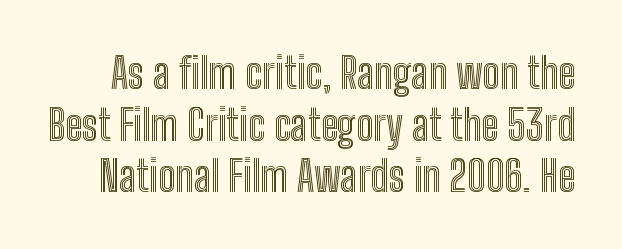
Q: Is the text italic (slanted)? A: No, it is upright.
Q: Is the text underlined? A: No.
Q: Is the spacing between letters normal or unusually wide? A: Normal.
Q: Width (condensed, normal, or wide)? A: Condensed.
Q: x-height? A: Medium.
Q: Monospaced? A: No.
